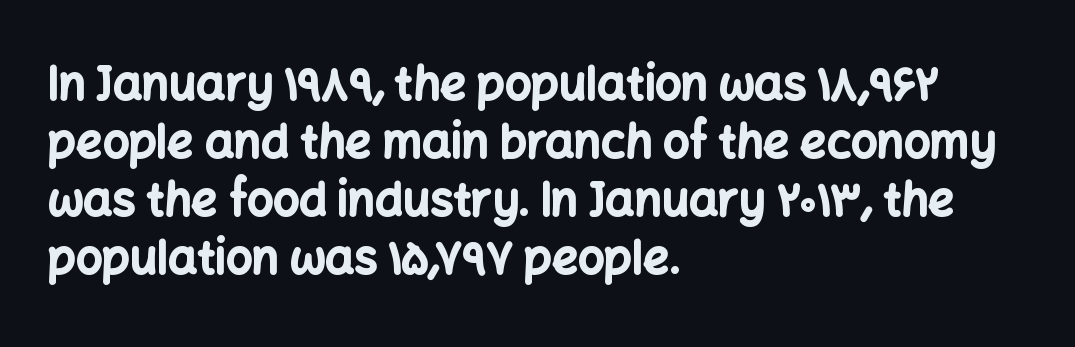
{"serif": "no", "italic": "no", "bold": "yes", "weight": "bold", "width": "normal", "stroke_contrast": "low", "x_height": "medium", "monospaced": "no", "underline": "no", "align": "left", "line_spacing": "normal", "line_spacing_ratio": 1.26, "letter_spacing": "normal", "letter_spacing_em": 0.0, "glyph_px": 46}
